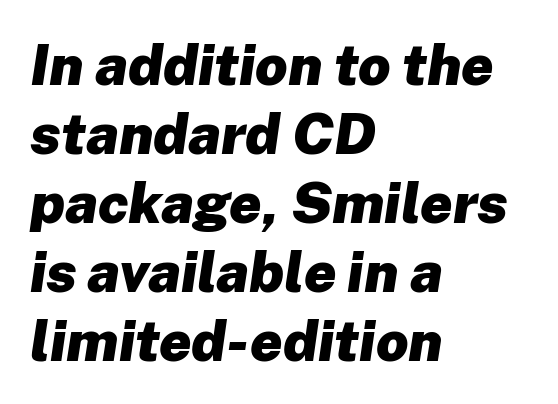
The image shows 57 px heavy type, italic (leaning right); set left-aligned, line spacing 1.21x, normal letter spacing, not underlined; low stroke contrast and a medium x-height.
